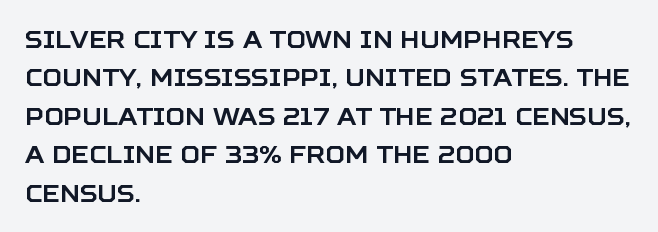
How would I describe the line gaps? Plain and ordinary. Teacher's note: observe the even left margin — that is flush-left alignment. Decoration check: the copy has no underline. Characters follow at the spacing the type designer built in. Is there any slant? The stems are plumb.
